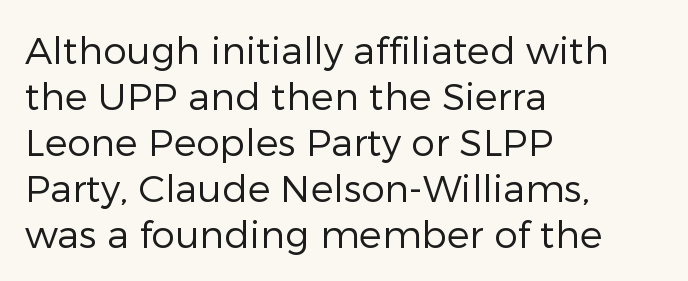
Is this a fixed-width face? No — the glyphs have proportional, varying widths. This sample is left-justified, so line endings fall wherever the words run out. Designer's note — italics off, roman on. A clean baseline with only descenders dipping below it. Compared with typical body copy, the letter spacing here is the same.
